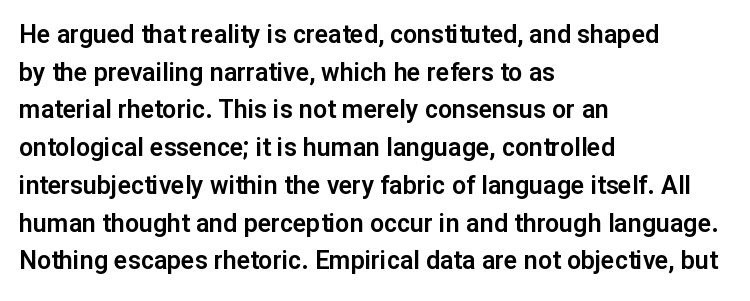
{"italic": "no", "underline": "no", "align": "left", "line_spacing": "normal", "line_spacing_ratio": 1.51, "letter_spacing": "normal", "letter_spacing_em": 0.0, "glyph_px": 25}
